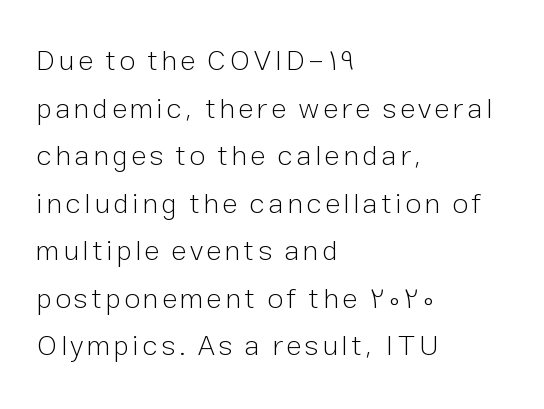
Q: Is the text bold? A: No.
Q: Is the text italic (slanted)? A: No, it is upright.
Q: Is the typeface a serif or a sans-serif typeface? A: Sans-serif.
Q: Is the text underlined? A: No.
Q: How is the paragraph aligned? A: Left-aligned.
Q: Is the spacing between lines tight, normal or loose? A: Normal.
Q: Width (condensed, normal, or wide)? A: Normal.
Q: Stroke contrast? A: Low.
Q: x-height? A: Medium.
Q: Monospaced? A: No.
